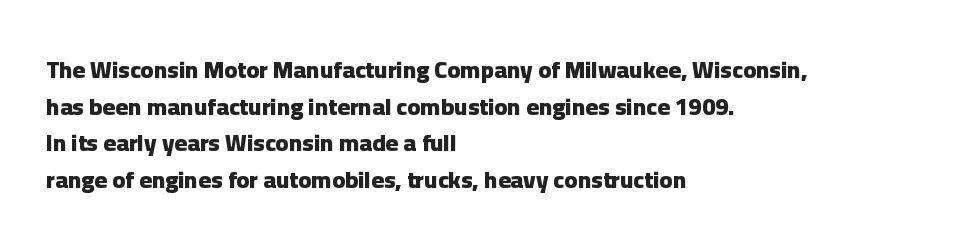
The image shows 24 px bold type, upright; set left-aligned, normal line spacing (1.53x), normal letter spacing, not underlined.
